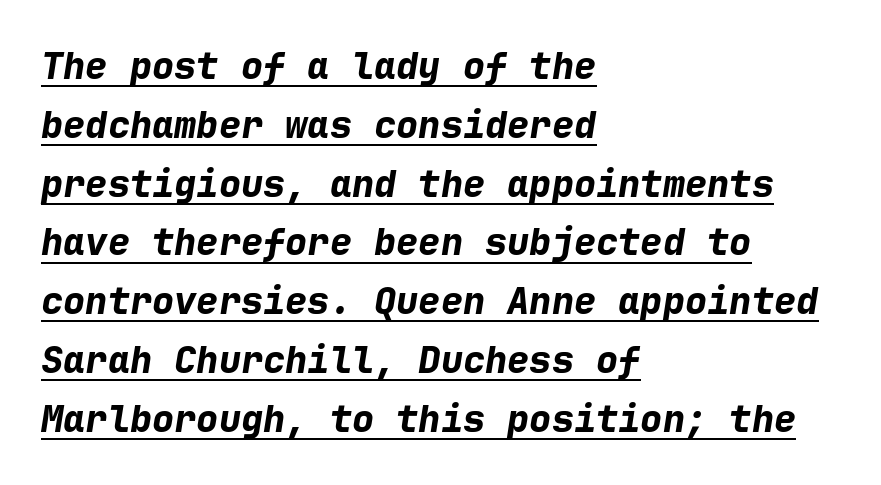
Q: Is the text bold? A: Yes.
Q: Is the text italic (slanted)? A: Yes, it leans right by about 9 degrees.
Q: Is the text underlined? A: Yes.
Q: How is the paragraph aligned? A: Left-aligned.
Q: Is the spacing between letters normal or unusually wide? A: Normal.
Q: Is the spacing between lines tight, normal or loose? A: Normal.
Q: Width (condensed, normal, or wide)? A: Normal.
Q: Stroke contrast? A: Low.
Q: x-height? A: Medium.
Q: Monospaced? A: Yes.
